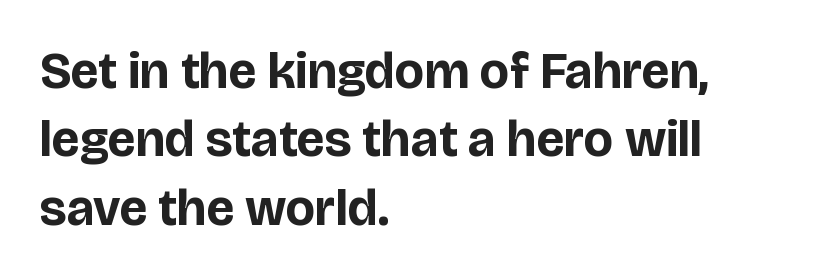
The image shows 51 px bold sans-serif type, upright; set left-aligned, normal line spacing (1.34x), normal letter spacing, not underlined; low stroke contrast and a large x-height.
